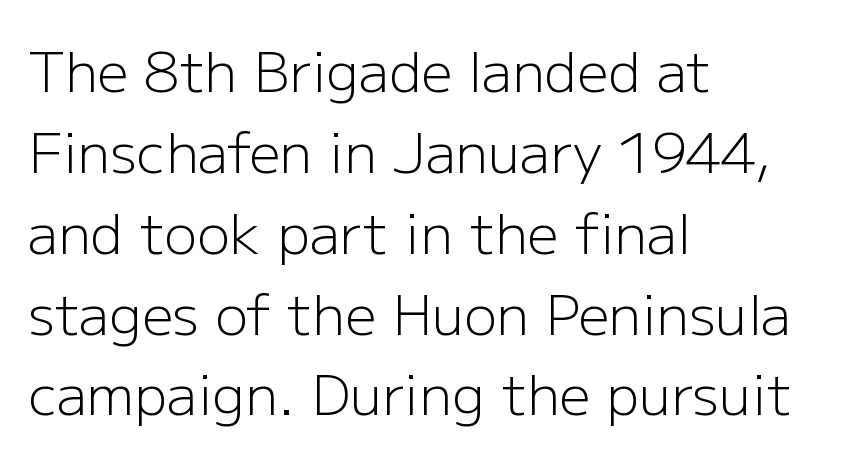
The image shows 55 px light sans-serif type, upright; set left-aligned, normal line spacing (1.47x), normal letter spacing, not underlined; low stroke contrast and a medium x-height.
